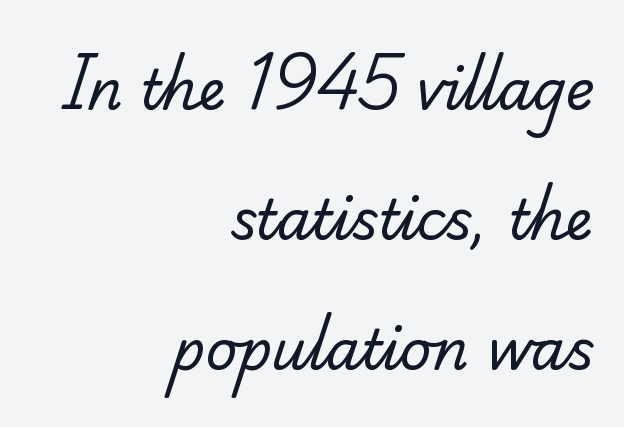
The image shows 55 px regular-weight serif type; set right-aligned, loose line spacing (2.36x), normal letter spacing, not underlined; low stroke contrast and a small x-height.
